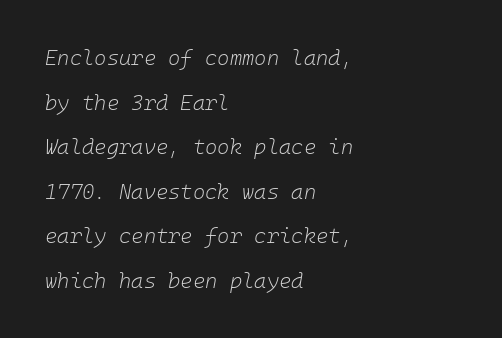
{"italic": "yes", "lean": "right", "slant_degrees": 10, "bold": "no", "underline": "no", "align": "left", "line_spacing": "loose", "line_spacing_ratio": 2.12, "letter_spacing": "normal", "letter_spacing_em": 0.0, "glyph_px": 21}
